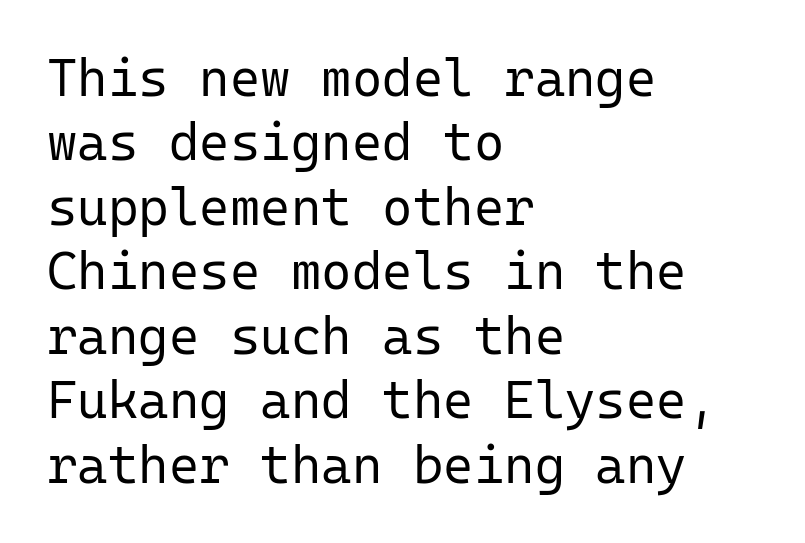
The image shows 52 px regular-weight sans-serif type, upright, monospaced; set left-aligned, line spacing 1.24x, normal letter spacing, not underlined; low stroke contrast and a medium x-height.
